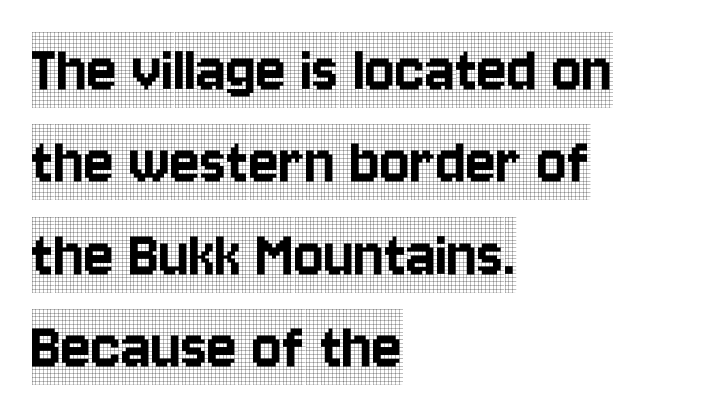
{"serif": "yes", "italic": "no", "width": "condensed", "x_height": "large", "monospaced": "no", "underline": "no", "align": "left", "line_spacing": "normal", "line_spacing_ratio": 1.32, "letter_spacing": "normal", "letter_spacing_em": 0.0, "glyph_px": 70}
